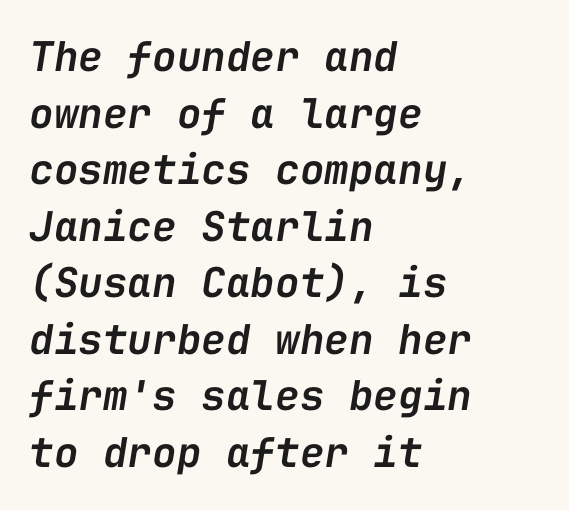
{"italic": "yes", "lean": "right", "slant_degrees": 9, "bold": "semi", "weight": "semibold", "width": "normal", "stroke_contrast": "low", "x_height": "medium", "monospaced": "yes", "underline": "no", "align": "left", "line_spacing": "normal", "line_spacing_ratio": 1.38, "letter_spacing": "normal", "letter_spacing_em": 0.0, "glyph_px": 41}
